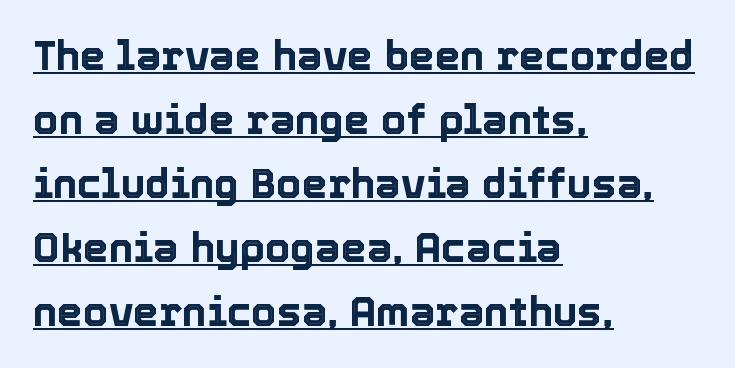
The image shows 41 px text type, upright; set left-aligned, normal line spacing (1.56x), normal letter spacing, underlined; a medium x-height.
